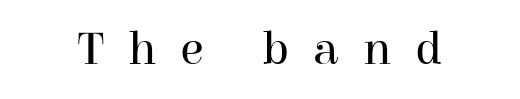
The image shows 48 px regular-weight serif type, upright; set unusually wide letter spacing (+0.5 em), not underlined; high stroke contrast and a medium x-height.
